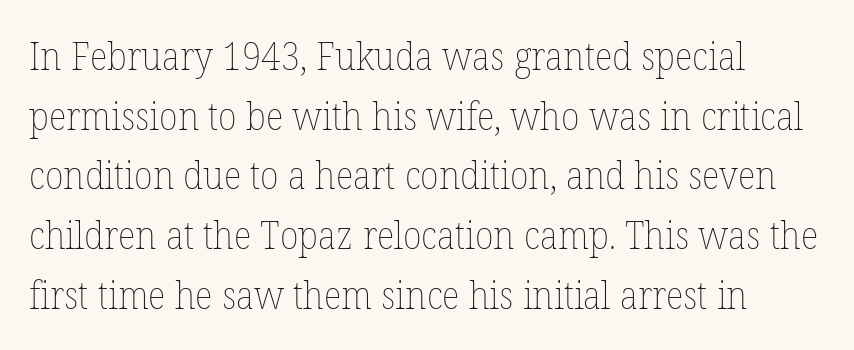
Q: Is the text bold? A: No.
Q: Is the text italic (slanted)? A: No, it is upright.
Q: Is the text underlined? A: No.
Q: How is the paragraph aligned? A: Left-aligned.
Q: Is the spacing between letters normal or unusually wide? A: Normal.
Q: Is the spacing between lines tight, normal or loose? A: Normal.
Q: Width (condensed, normal, or wide)? A: Normal.
Q: Stroke contrast? A: Low.
Q: x-height? A: Medium.
Q: Monospaced? A: No.
